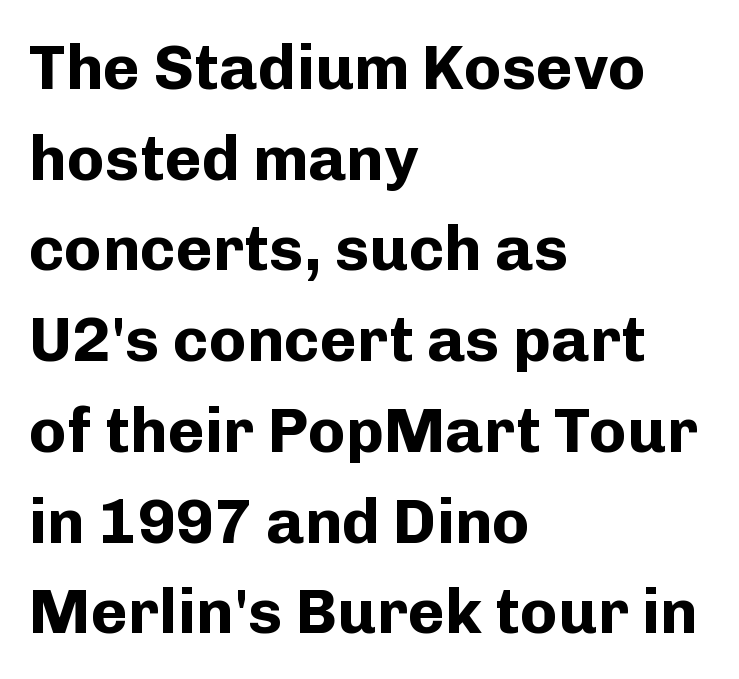
{"serif": "no", "italic": "no", "bold": "yes", "weight": "bold", "width": "normal", "stroke_contrast": "low", "x_height": "medium", "monospaced": "no", "underline": "no", "align": "left", "line_spacing": "normal", "line_spacing_ratio": 1.44, "letter_spacing": "normal", "letter_spacing_em": 0.0, "glyph_px": 63}
